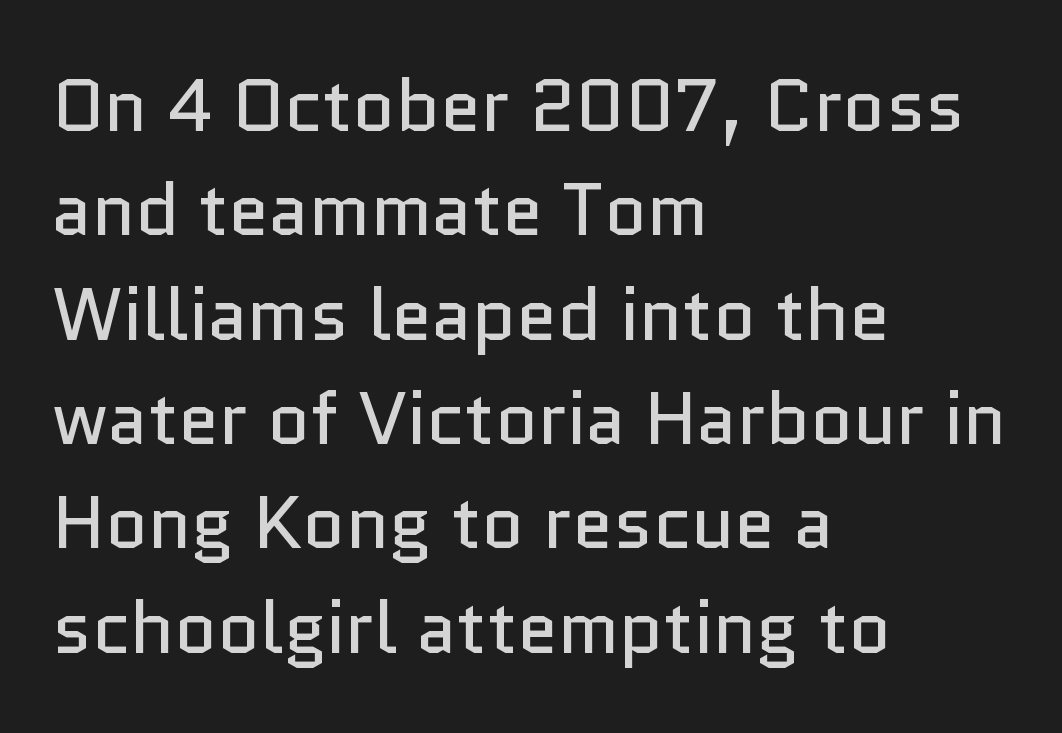
The image shows 74 px regular-weight sans-serif type, upright; set left-aligned, normal line spacing (1.41x), normal letter spacing, not underlined; low stroke contrast and a medium x-height.
